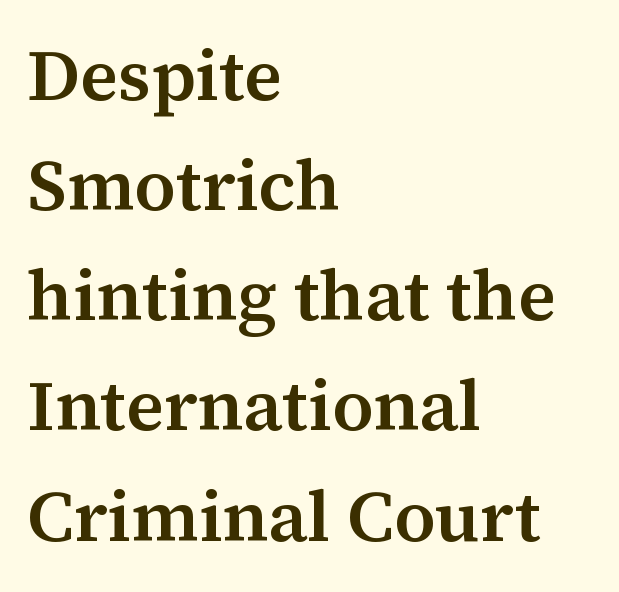
A bare baseline throughout the passage. Where is the straight margin? On the left. Letterform terminals end in serifs throughout the passage. Is this a fixed-width face? No — the glyphs have proportional, varying widths. Does the weight exceed regular? Yes, but only to semibold.
